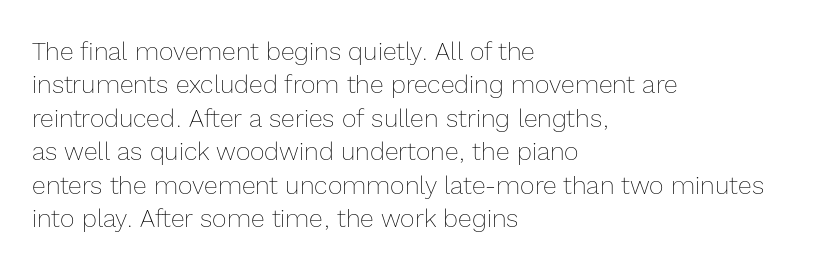
The image shows 25 px text type, upright; set left-aligned, normal line spacing (1.34x), normal letter spacing, not underlined.
